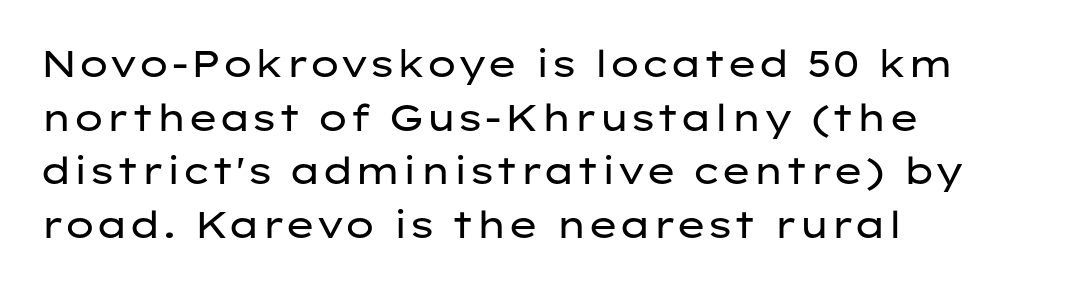
The image shows 37 px regular-weight, wide sans-serif type, upright; set left-aligned, normal line spacing (1.45x), normal letter spacing, not underlined; low stroke contrast and a medium x-height.
